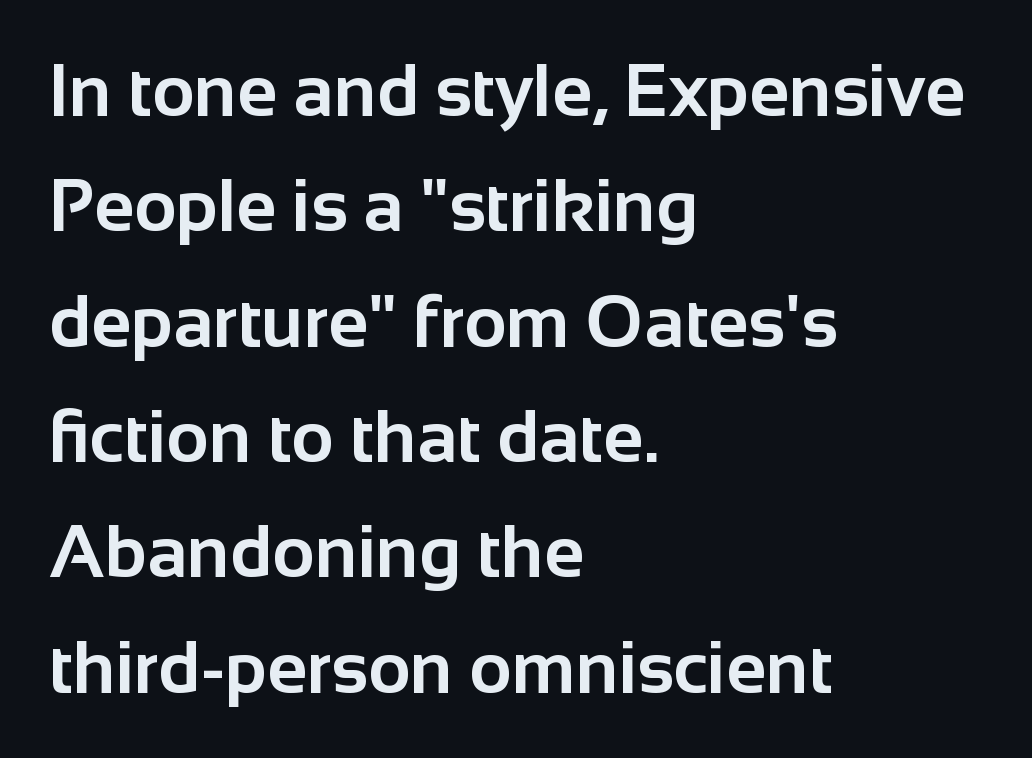
{"serif": "no", "italic": "no", "bold": "yes", "weight": "bold", "width": "normal", "stroke_contrast": "low", "x_height": "medium", "monospaced": "no", "underline": "no", "align": "left", "line_spacing": "normal", "line_spacing_ratio": 1.58, "letter_spacing": "normal", "letter_spacing_em": 0.0, "glyph_px": 73}
